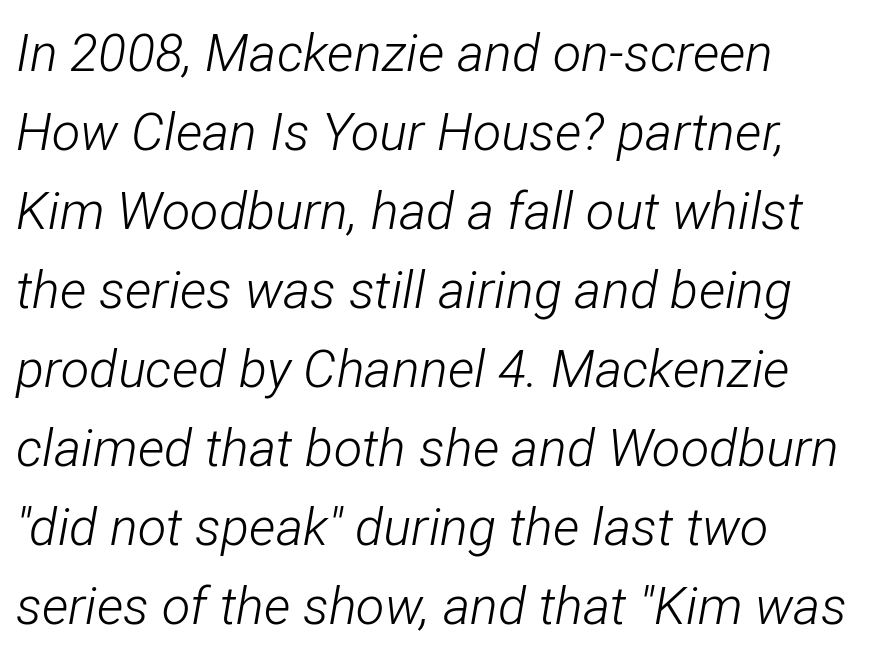
{"italic": "yes", "lean": "right", "slant_degrees": 12, "bold": "no", "weight": "light", "width": "condensed", "stroke_contrast": "low", "x_height": "medium", "monospaced": "no", "underline": "no", "align": "left", "line_spacing": "normal", "line_spacing_ratio": 1.52, "letter_spacing": "normal", "letter_spacing_em": 0.0, "glyph_px": 52}
